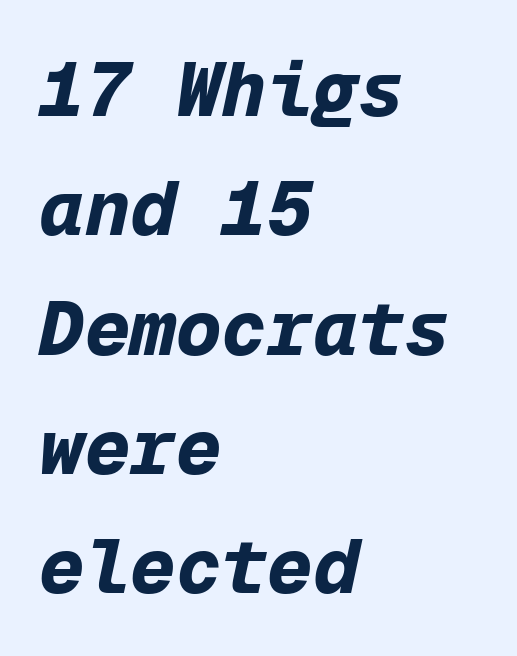
The image shows 76 px bold type, italic (leaning right), monospaced; set left-aligned, normal line spacing (1.57x), normal letter spacing, not underlined; low stroke contrast and a medium x-height.
